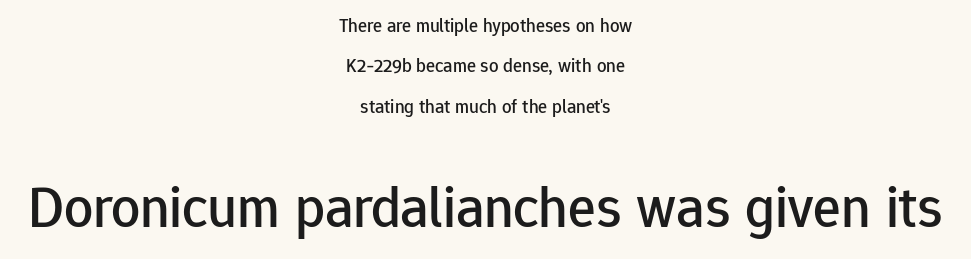
Q: Is the text italic (slanted)? A: No, it is upright.
Q: Is the typeface a serif or a sans-serif typeface? A: Sans-serif.
Q: Is the text underlined? A: No.
Q: How is the paragraph aligned? A: Centered.
Q: Is the spacing between letters normal or unusually wide? A: Normal.
Q: Is the spacing between lines tight, normal or loose? A: Loose.
Q: Which block of text is set in a larger size, the first (top) or the second (bottom)? A: The second (bottom) one.
Q: Width (condensed, normal, or wide)? A: Normal.
Q: Stroke contrast? A: Low.
Q: x-height? A: Medium.
Q: Monospaced? A: No.
